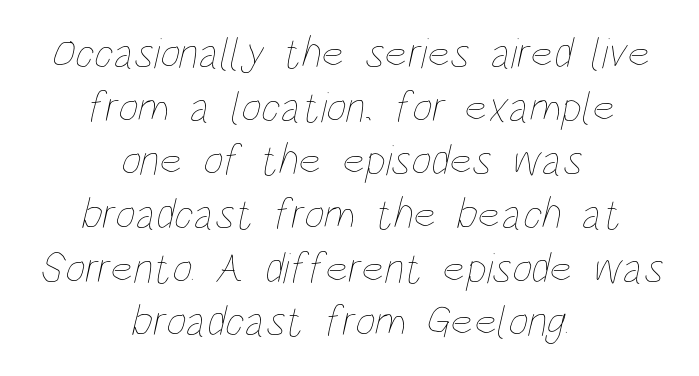
Rule under the text: the space is simply empty. Varying glyph widths throughout — classic text-font behaviour. Is the type heavy? It reads as light-to-regular instead. The rag falls on both sides of this text block equally. What stands out about the letter spacing? Nothing — it is the standard amount.
